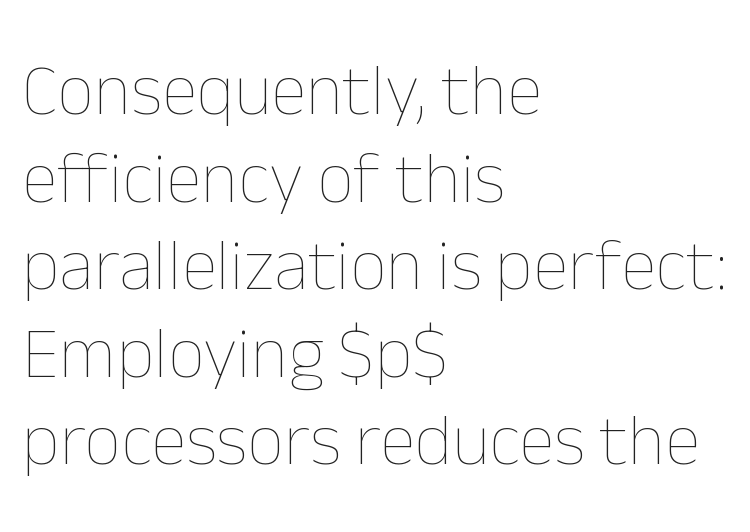
{"italic": "no", "bold": "no", "weight": "thin", "width": "normal", "stroke_contrast": "low", "x_height": "medium", "monospaced": "no", "underline": "no", "align": "left", "line_spacing_ratio": 1.2, "letter_spacing": "normal", "letter_spacing_em": 0.0, "glyph_px": 73}
